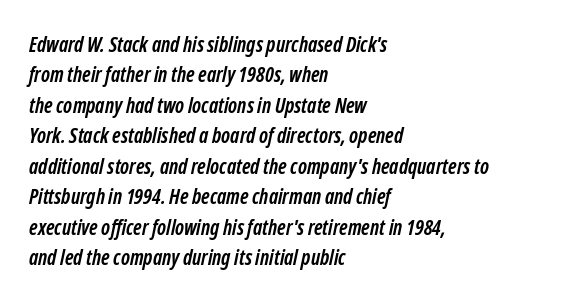
Q: Is the text bold? A: Yes.
Q: Is the text underlined? A: No.
Q: How is the paragraph aligned? A: Left-aligned.
Q: Is the spacing between letters normal or unusually wide? A: Normal.
Q: Is the spacing between lines tight, normal or loose? A: Normal.
